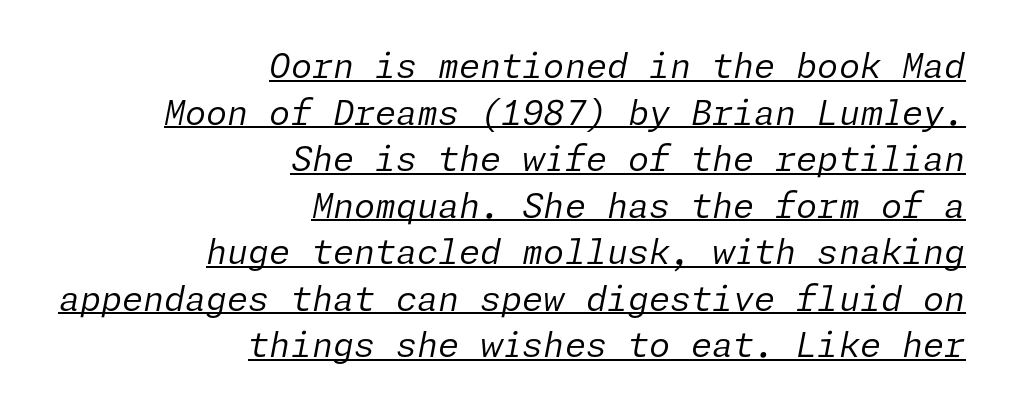
Q: Is the text bold? A: No.
Q: Is the text italic (slanted)? A: Yes, it leans right by about 11 degrees.
Q: Is the text underlined? A: Yes.
Q: How is the paragraph aligned? A: Right-aligned.
Q: Is the spacing between letters normal or unusually wide? A: Normal.
Q: Is the spacing between lines tight, normal or loose? A: Normal.
Q: Width (condensed, normal, or wide)? A: Normal.
Q: Stroke contrast? A: Low.
Q: x-height? A: Medium.
